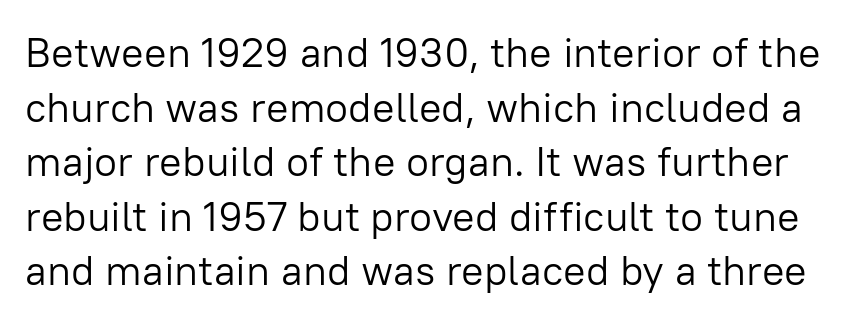
You could not count columns in this text — the font is proportionally spaced. This reads as an unemphasized weight, regular at the heaviest. Characters remain perfectly vertical along every line. Each letter's strokes conclude bluntly, with no projecting serifs. The baseline area is clear. The designer left line spacing at the default.
